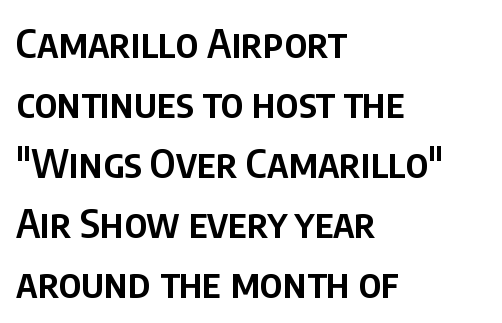
I'd call this a sans setting — the letters go barefoot. Compared with an ordinary text face, these strokes are moderately heavier — a semibold. These lines sit exactly where default settings would place them. The tracking reads as untouched default to a designer's eye. This is roman type, the default non-slanted kind.
